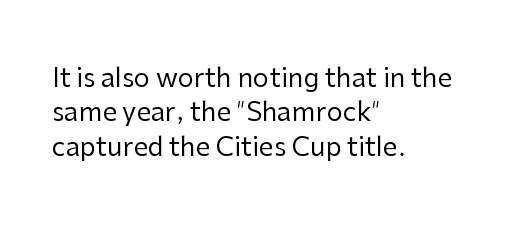
Q: Is the text bold? A: No.
Q: Is the text italic (slanted)? A: No, it is upright.
Q: Is the text underlined? A: No.
Q: How is the paragraph aligned? A: Left-aligned.
Q: Is the spacing between letters normal or unusually wide? A: Normal.
Q: Is the spacing between lines tight, normal or loose? A: Normal.
